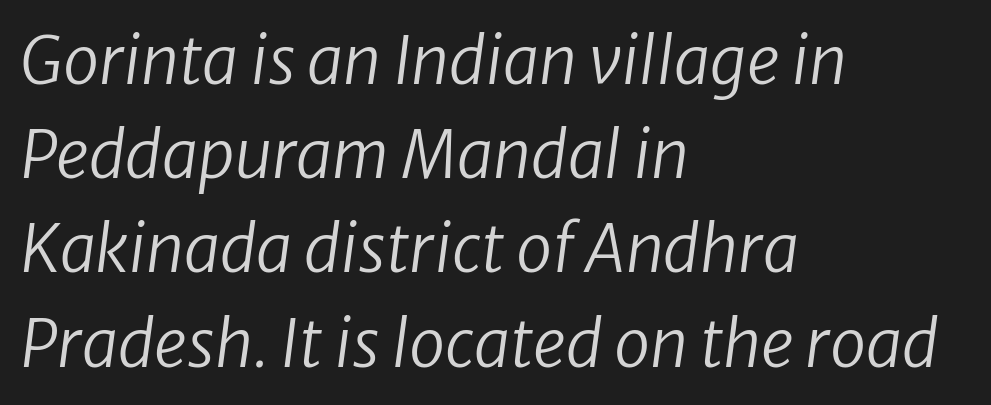
Here the designer chose a conventional face with non-uniform glyph widths. Between one letter and the next there's only the usual sliver of space. These glyphs show unthickened strokes, regular width or finer. Italic? Definitely — the glyphs are oblique. A bare baseline throughout the passage.
